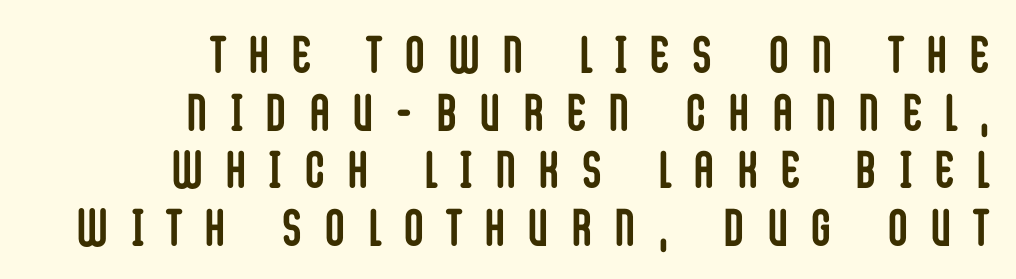
Q: Is the text bold? A: Yes.
Q: Is the text italic (slanted)? A: No, it is upright.
Q: Is the typeface a serif or a sans-serif typeface? A: Sans-serif.
Q: Is the text underlined? A: No.
Q: How is the paragraph aligned? A: Right-aligned.
Q: Is the spacing between letters normal or unusually wide? A: Unusually wide.
Q: Is the spacing between lines tight, normal or loose? A: Tight.
Q: Width (condensed, normal, or wide)? A: Condensed.
Q: Stroke contrast? A: Low.
Q: x-height? A: Large.
Q: Monospaced? A: No.
